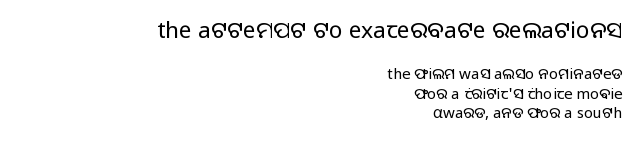
The image shows 23 px text type, upright; set right-aligned, normal line spacing (1.32x), normal letter spacing, not underlined; the first (top) block is 1.53x larger.
